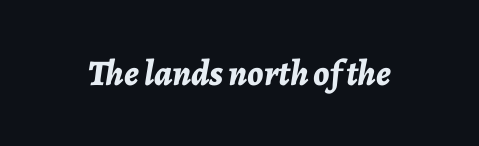
Nobody touched the tracking dial on this one. This rendering features lettering with no underline. The passage shown is emphatically bold. The rendering applies a slant to the glyphs. Proportional: the letters do not fall into vertical columns.
